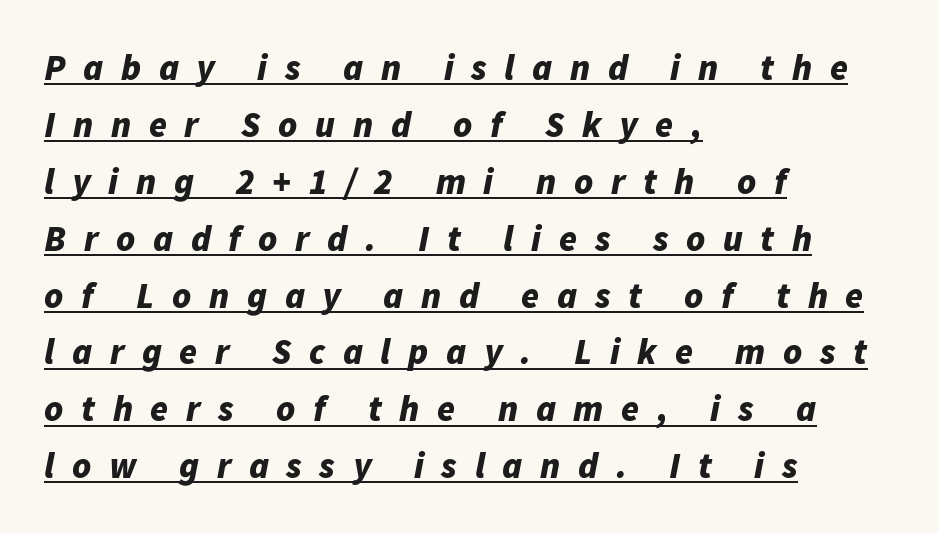
Q: Is the text bold? A: Yes.
Q: Is the text italic (slanted)? A: Yes, it leans right by about 11 degrees.
Q: Is the text underlined? A: Yes.
Q: How is the paragraph aligned? A: Left-aligned.
Q: Is the spacing between letters normal or unusually wide? A: Unusually wide.
Q: Is the spacing between lines tight, normal or loose? A: Normal.
Q: Width (condensed, normal, or wide)? A: Normal.
Q: Stroke contrast? A: Low.
Q: x-height? A: Medium.
Q: Monospaced? A: No.
